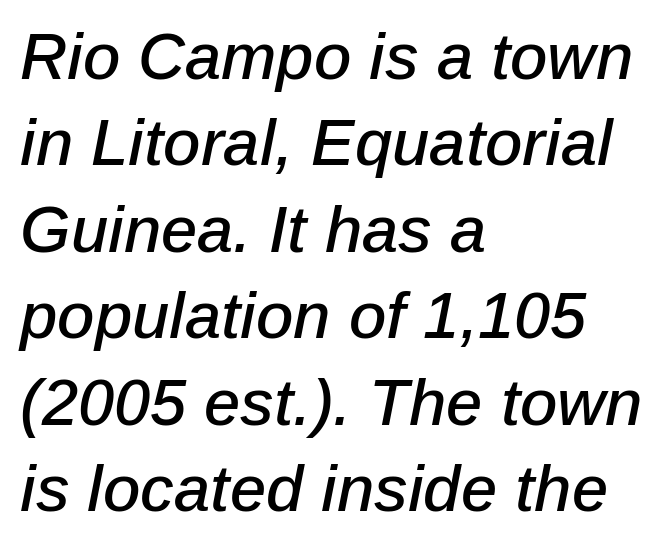
The image shows 65 px text type, italic (leaning right); set left-aligned, normal line spacing (1.33x), normal letter spacing, not underlined; low stroke contrast and a medium x-height.
